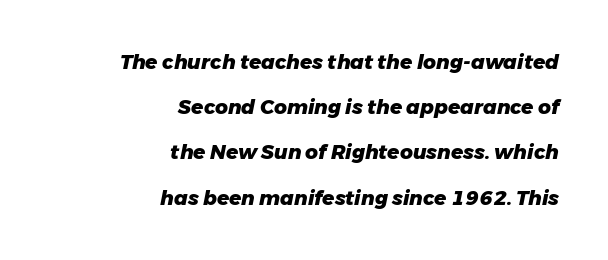
{"italic": "yes", "lean": "right", "slant_degrees": 11, "bold": "yes", "underline": "no", "align": "right", "line_spacing": "loose", "line_spacing_ratio": 2.26, "letter_spacing": "normal", "letter_spacing_em": 0.0, "glyph_px": 20}
